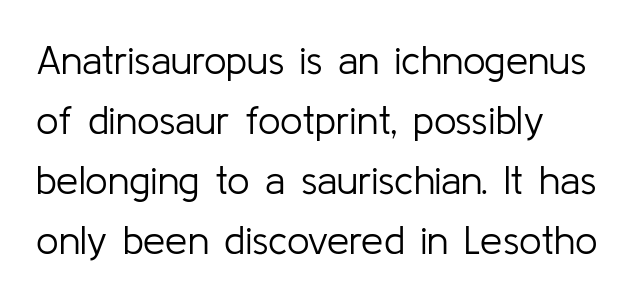
{"serif": "no", "italic": "no", "bold": "no", "weight": "light", "width": "normal", "stroke_contrast": "low", "x_height": "medium", "monospaced": "no", "underline": "no", "align": "left", "line_spacing": "normal", "line_spacing_ratio": 1.5, "letter_spacing": "normal", "letter_spacing_em": 0.0, "glyph_px": 40}
